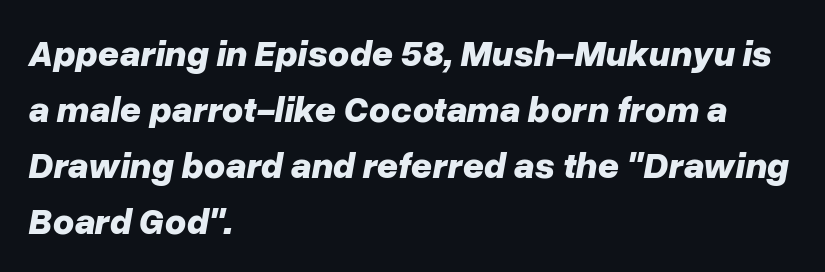
{"italic": "yes", "lean": "right", "slant_degrees": 10, "bold": "yes", "weight": "bold", "width": "normal", "stroke_contrast": "low", "x_height": "medium", "monospaced": "no", "underline": "no", "align": "left", "line_spacing": "normal", "line_spacing_ratio": 1.51, "letter_spacing": "normal", "letter_spacing_em": 0.0, "glyph_px": 37}
